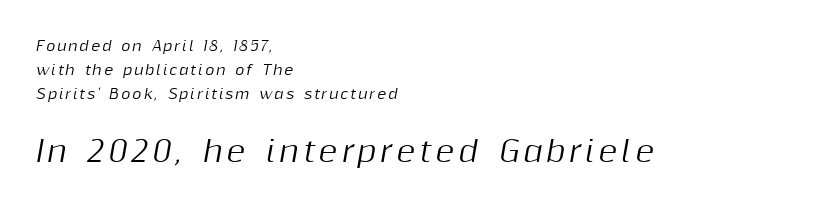
Q: Is the text italic (slanted)? A: Yes, it leans right by about 10 degrees.
Q: Is the text underlined? A: No.
Q: How is the paragraph aligned? A: Left-aligned.
Q: Which block of text is set in a larger size, the first (top) or the second (bottom)? A: The second (bottom) one.
Q: Width (condensed, normal, or wide)? A: Normal.
Q: Stroke contrast? A: Medium.
Q: x-height? A: Medium.
Q: Monospaced? A: No.
